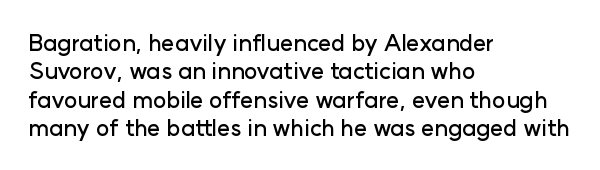
One-word summary of the alignment: left. These lines keep a tight, regular rhythm from letter to letter. Letters rest on an invisible, unmarked baseline. In terms of posture, this sample is upright.
